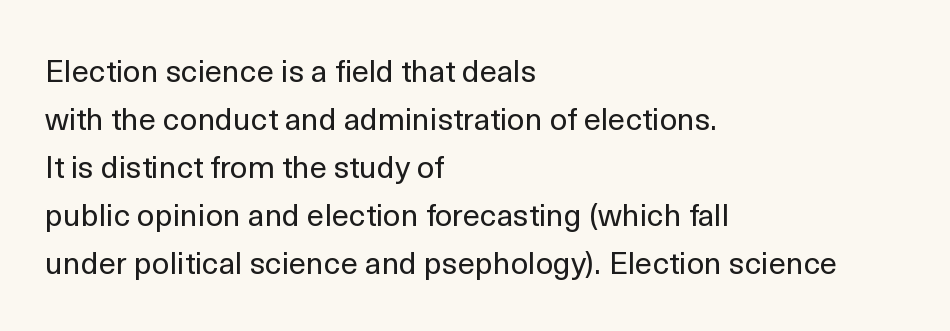
The image shows 31 px regular-weight sans-serif type, upright; set left-aligned, normal line spacing (1.55x), normal letter spacing, not underlined; a medium x-height.
